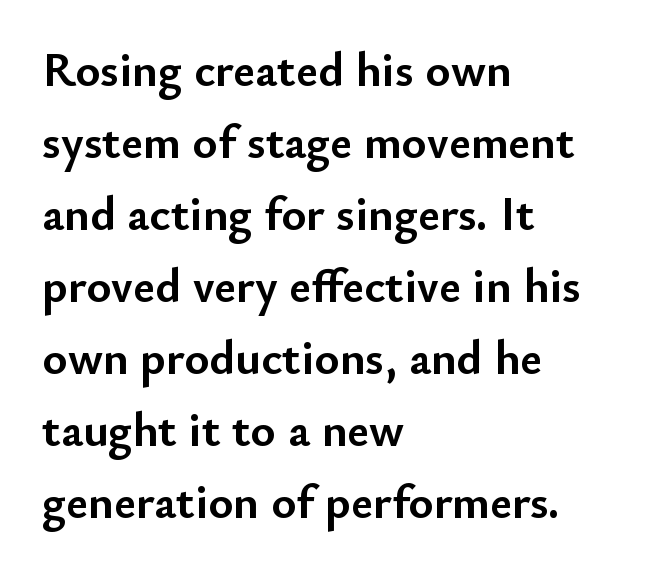
{"serif": "no", "italic": "no", "bold": "yes", "weight": "semibold", "width": "normal", "stroke_contrast": "low", "x_height": "small", "monospaced": "no", "underline": "no", "align": "left", "line_spacing": "normal", "line_spacing_ratio": 1.5, "letter_spacing": "normal", "letter_spacing_em": 0.0, "glyph_px": 48}
